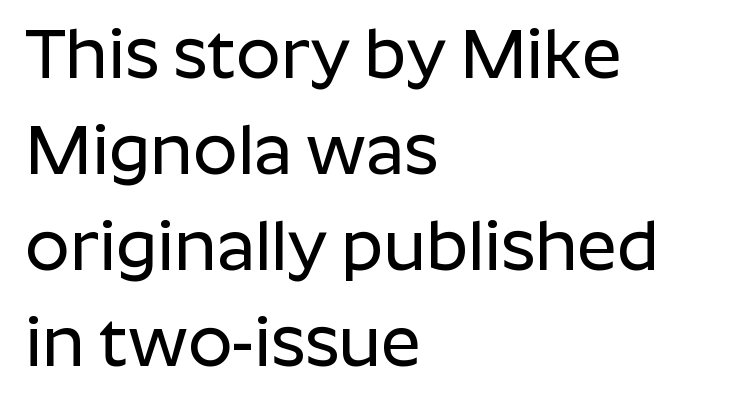
Successive baselines arrive at the customary interval. Posture: upright roman. Letters rest on an invisible, unmarked baseline. The tracking reads as untouched default to a designer's eye. Note: no serifs on the glyphs.
